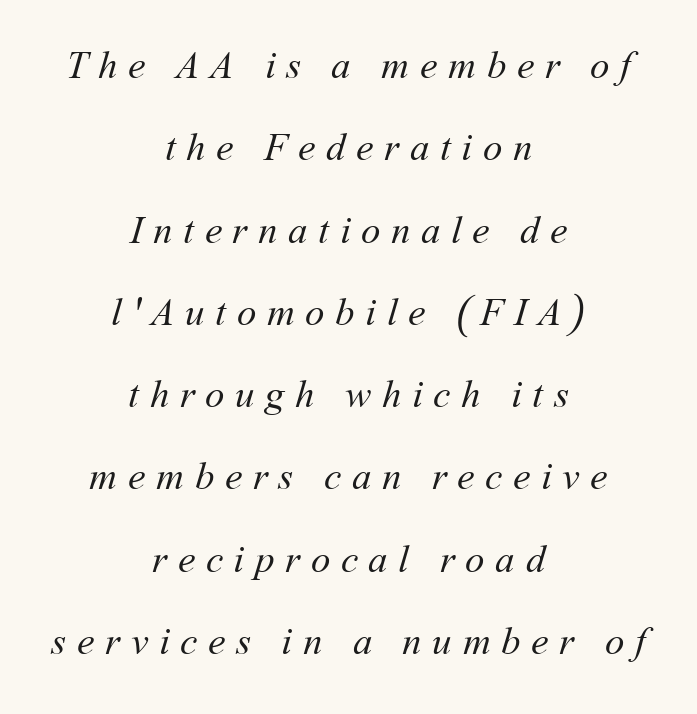
The image shows 39 px regular-weight type; set centered, loose line spacing (2.11x), unusually wide letter spacing (+0.27 em), not underlined; medium stroke contrast and a medium x-height.
